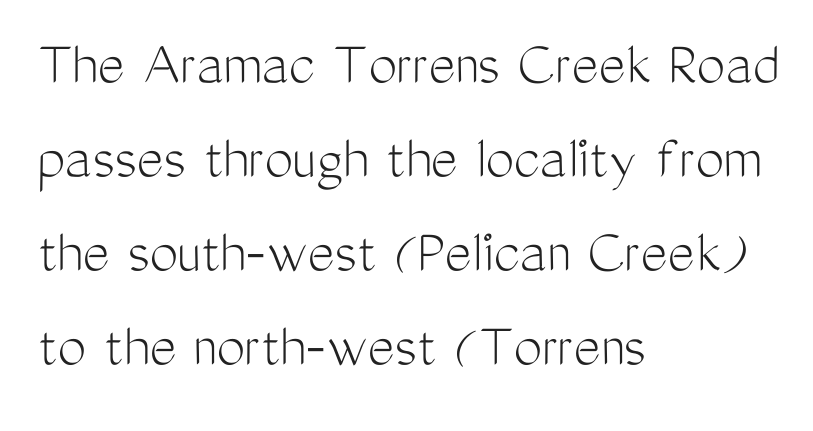
Q: Is the text bold? A: No.
Q: Is the text italic (slanted)? A: No, it is upright.
Q: Is the typeface a serif or a sans-serif typeface? A: Sans-serif.
Q: Is the text underlined? A: No.
Q: How is the paragraph aligned? A: Left-aligned.
Q: Is the spacing between letters normal or unusually wide? A: Normal.
Q: Is the spacing between lines tight, normal or loose? A: Normal.
Q: Width (condensed, normal, or wide)? A: Condensed.
Q: Stroke contrast? A: Medium.
Q: x-height? A: Medium.
Q: Monospaced? A: No.
